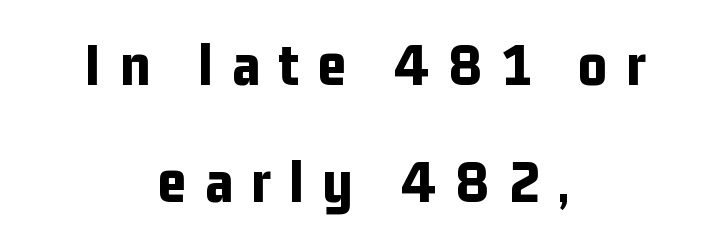
{"serif": "no", "italic": "no", "bold": "yes", "weight": "bold", "width": "condensed", "stroke_contrast": "low", "x_height": "medium", "monospaced": "no", "underline": "no", "align": "center", "line_spacing_ratio": 1.89, "letter_spacing": "wide", "letter_spacing_em": 0.3, "glyph_px": 62}
